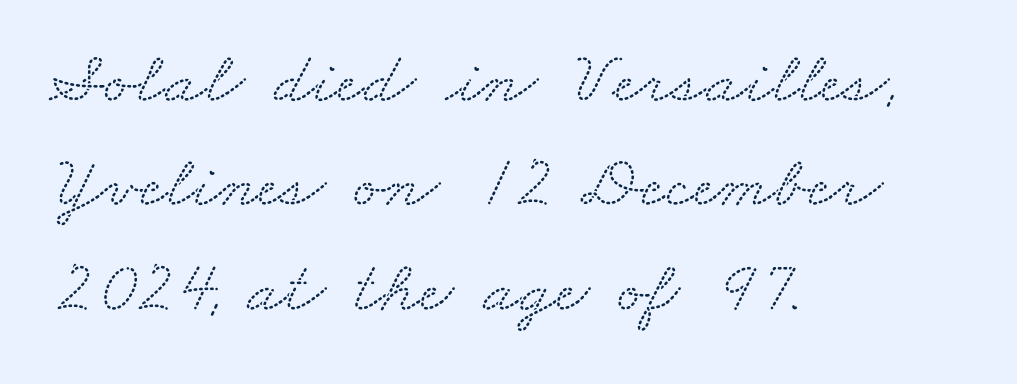
Q: Is the typeface a serif or a sans-serif typeface? A: Serif.
Q: Is the text underlined? A: No.
Q: How is the paragraph aligned? A: Left-aligned.
Q: Is the spacing between letters normal or unusually wide? A: Normal.
Q: Is the spacing between lines tight, normal or loose? A: Normal.
Q: Width (condensed, normal, or wide)? A: Wide.
Q: Stroke contrast? A: Low.
Q: x-height? A: Small.
Q: Monospaced? A: No.
